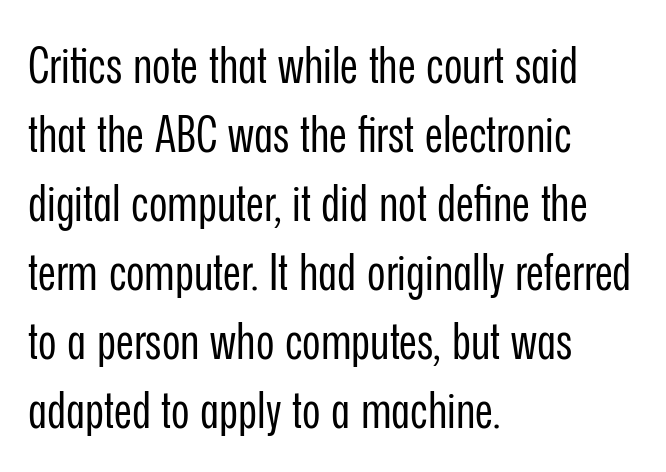
The image shows 50 px regular-weight, condensed sans-serif type, upright; set left-aligned, normal line spacing (1.38x), normal letter spacing, not underlined; low stroke contrast and a medium x-height.
